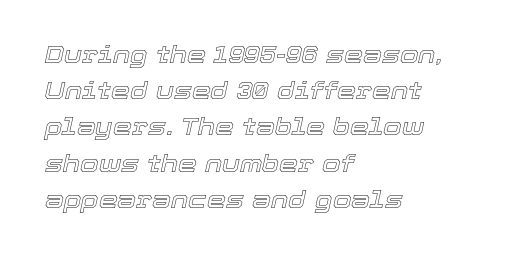
The image shows 24 px text type, italic (leaning right); set left-aligned, normal line spacing (1.51x), normal letter spacing, not underlined.
